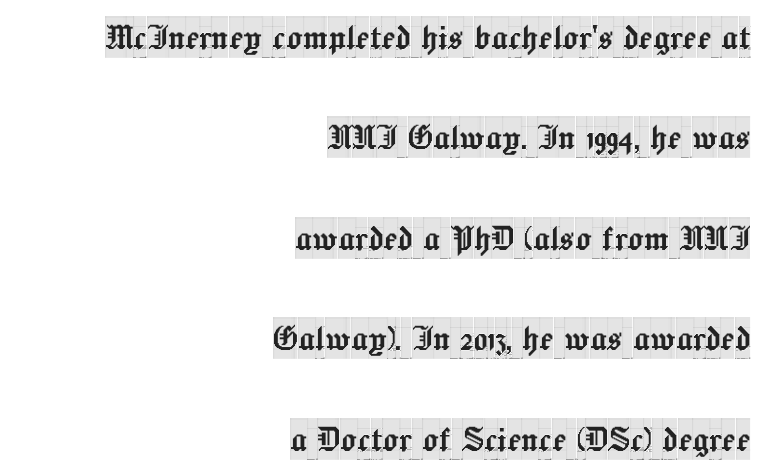
The image shows 41 px condensed serif type, upright; set right-aligned, loose line spacing (2.45x), normal letter spacing, not underlined; a large x-height.
